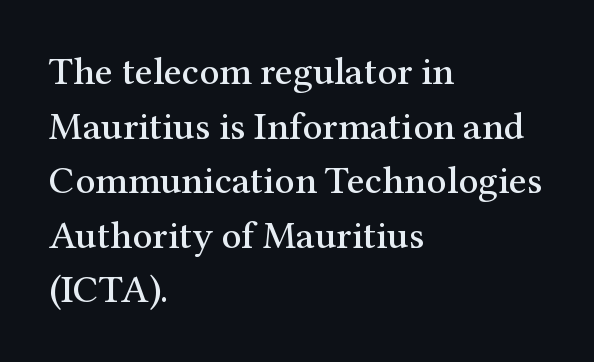
{"serif": "yes", "italic": "no", "width": "normal", "stroke_contrast": "medium", "x_height": "medium", "monospaced": "no", "underline": "no", "align": "left", "line_spacing": "normal", "line_spacing_ratio": 1.4, "letter_spacing": "normal", "letter_spacing_em": 0.0, "glyph_px": 39}
